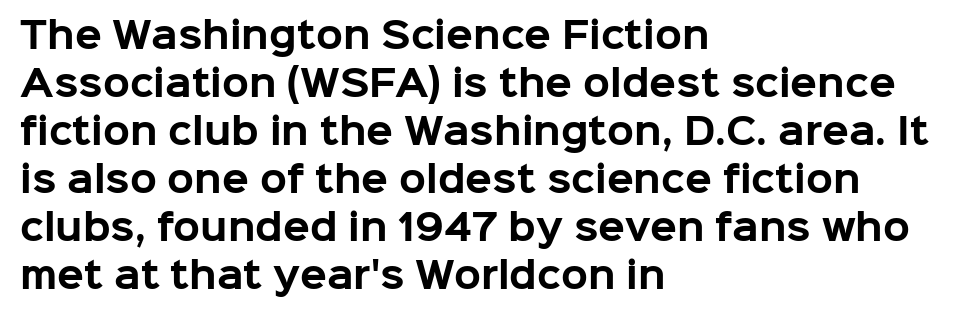
{"serif": "no", "italic": "no", "bold": "yes", "weight": "bold", "width": "normal", "stroke_contrast": "low", "x_height": "medium", "monospaced": "no", "underline": "no", "align": "left", "line_spacing": "normal", "line_spacing_ratio": 1.37, "letter_spacing": "normal", "letter_spacing_em": 0.0, "glyph_px": 35}
